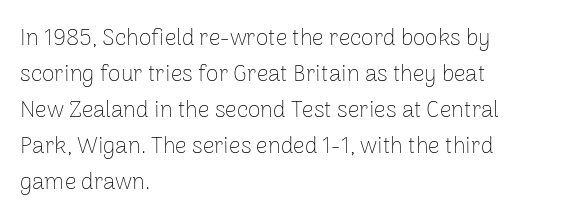
Q: Is the text bold? A: No.
Q: Is the text italic (slanted)? A: No, it is upright.
Q: Is the text underlined? A: No.
Q: How is the paragraph aligned? A: Left-aligned.
Q: Is the spacing between letters normal or unusually wide? A: Normal.
Q: Is the spacing between lines tight, normal or loose? A: Normal.
